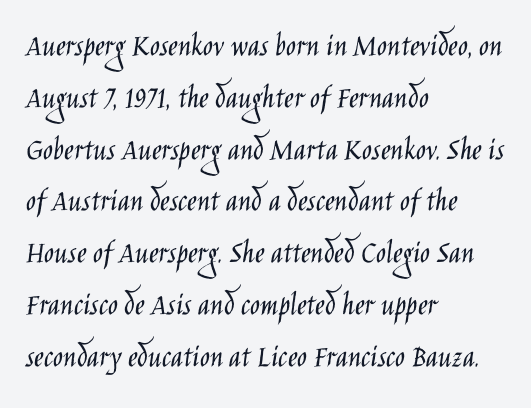
The image shows 33 px light, condensed sans-serif type; set left-aligned, normal line spacing (1.57x), normal letter spacing, not underlined; low stroke contrast and a large x-height.
